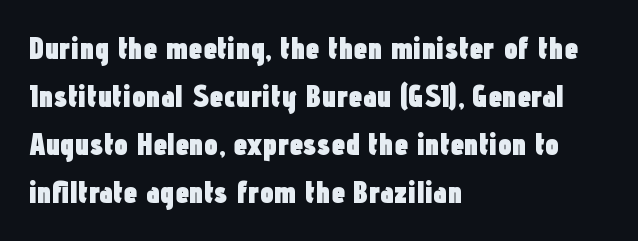
The image shows 31 px heavy, condensed sans-serif type, upright; set left-aligned, normal line spacing (1.55x), normal letter spacing, not underlined; low stroke contrast and a medium x-height.
